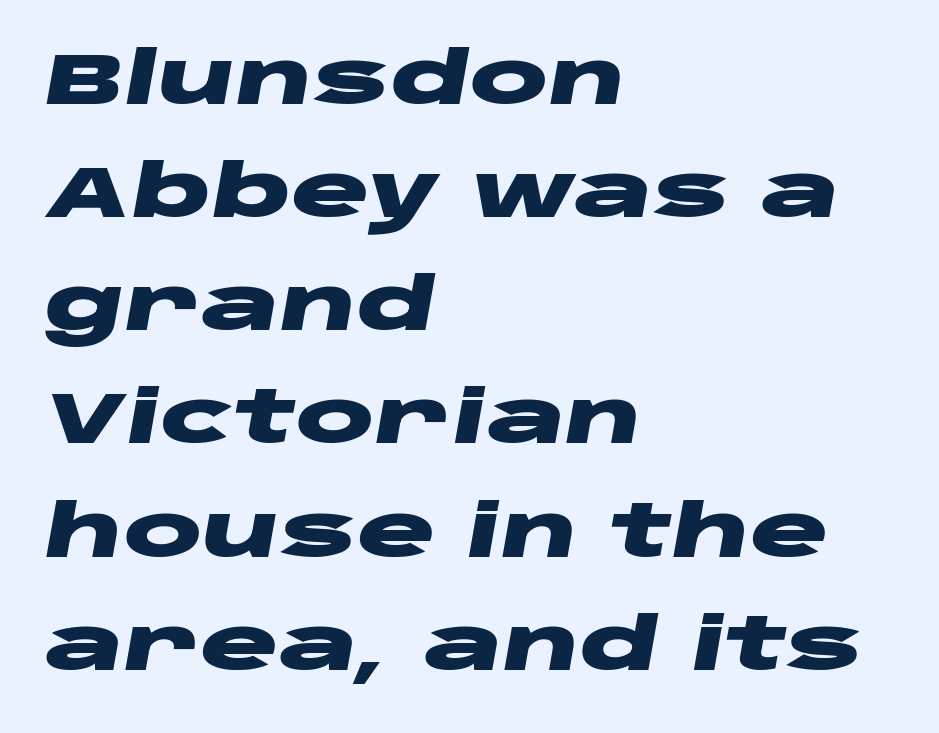
Here the glyphs are tracked normally, forming tight word shapes. Baseline-to-baseline distance is the conventional proportion of letter height. The space beneath each line is pristine and unruled. The rendering uses a bold face; every stroke is thick and dark.
